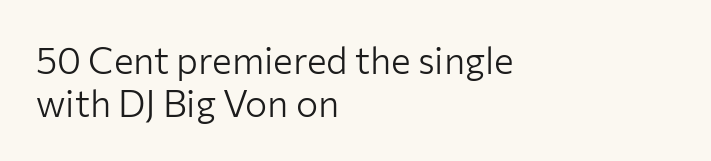
Q: Is the text bold? A: No.
Q: Is the text italic (slanted)? A: No, it is upright.
Q: Is the typeface a serif or a sans-serif typeface? A: Sans-serif.
Q: Is the text underlined? A: No.
Q: How is the paragraph aligned? A: Left-aligned.
Q: Is the spacing between letters normal or unusually wide? A: Normal.
Q: Width (condensed, normal, or wide)? A: Normal.
Q: Stroke contrast? A: Low.
Q: x-height? A: Medium.
Q: Monospaced? A: No.
